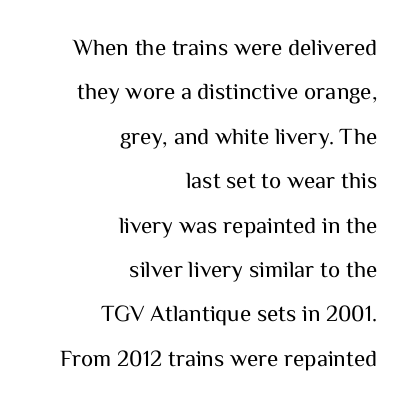
{"italic": "no", "bold": "no", "underline": "no", "align": "right", "line_spacing": "loose", "line_spacing_ratio": 1.93, "letter_spacing": "normal", "letter_spacing_em": 0.0, "glyph_px": 23}
